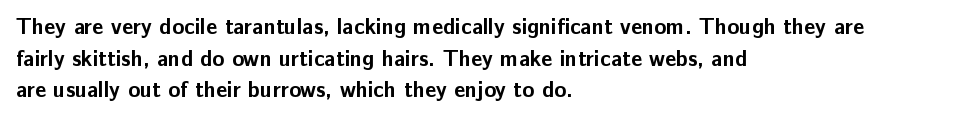
Beneath every word, the page is bare. Successive baselines arrive at the customary interval. It's the straight-up-and-down kind of type. Which margin do the lines hug? The left one — the right edge is uneven. Thick stems and heavy bowls — unmistakably bold.
